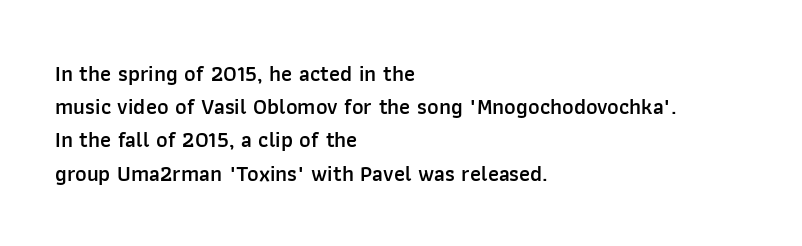
The image shows 22 px text type, upright; set left-aligned, normal line spacing (1.51x), normal letter spacing, not underlined.
